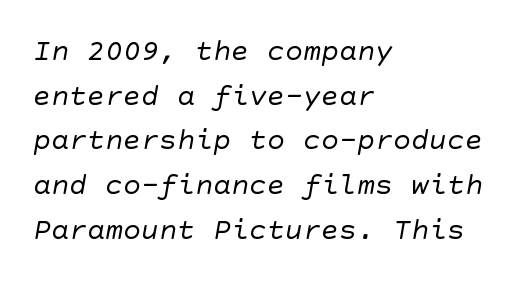
{"serif": "no", "bold": "no", "weight": "regular", "width": "normal", "stroke_contrast": "low", "x_height": "large", "underline": "no", "align": "left", "line_spacing": "normal", "line_spacing_ratio": 1.49, "letter_spacing": "normal", "letter_spacing_em": 0.0, "glyph_px": 30}
